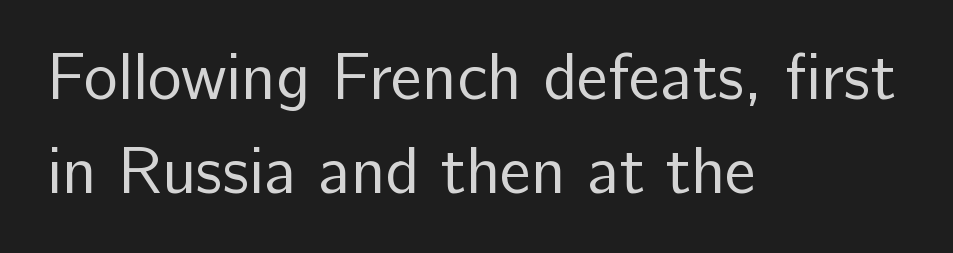
{"serif": "no", "italic": "no", "bold": "no", "weight": "regular", "width": "normal", "stroke_contrast": "low", "x_height": "medium", "monospaced": "no", "underline": "no", "align": "left", "line_spacing": "normal", "line_spacing_ratio": 1.44, "letter_spacing": "normal", "letter_spacing_em": 0.0, "glyph_px": 65}
